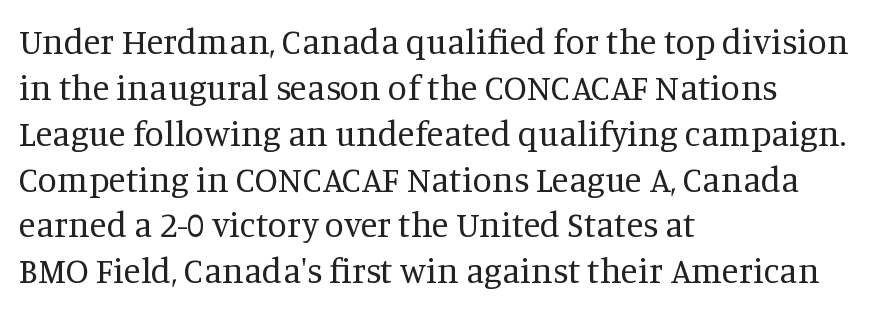
Q: Is the text bold? A: No.
Q: Is the text italic (slanted)? A: No, it is upright.
Q: Is the typeface a serif or a sans-serif typeface? A: Serif.
Q: Is the text underlined? A: No.
Q: How is the paragraph aligned? A: Left-aligned.
Q: Is the spacing between letters normal or unusually wide? A: Normal.
Q: Is the spacing between lines tight, normal or loose? A: Normal.
Q: Width (condensed, normal, or wide)? A: Normal.
Q: Stroke contrast? A: Medium.
Q: x-height? A: Large.
Q: Monospaced? A: No.
